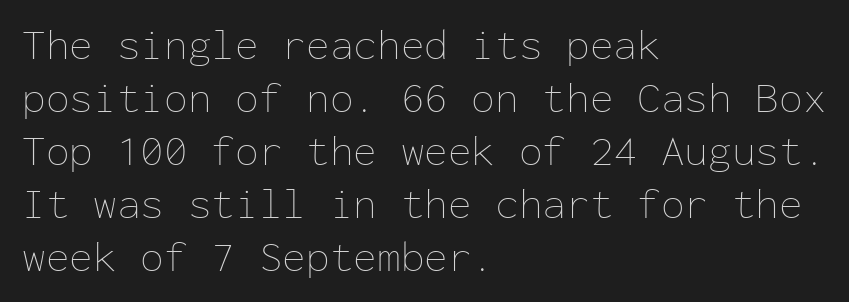
Q: Is the text bold? A: No.
Q: Is the text italic (slanted)? A: No, it is upright.
Q: Is the text underlined? A: No.
Q: How is the paragraph aligned? A: Left-aligned.
Q: Is the spacing between letters normal or unusually wide? A: Normal.
Q: Width (condensed, normal, or wide)? A: Normal.
Q: Stroke contrast? A: Low.
Q: x-height? A: Medium.
Q: Monospaced? A: Yes.
